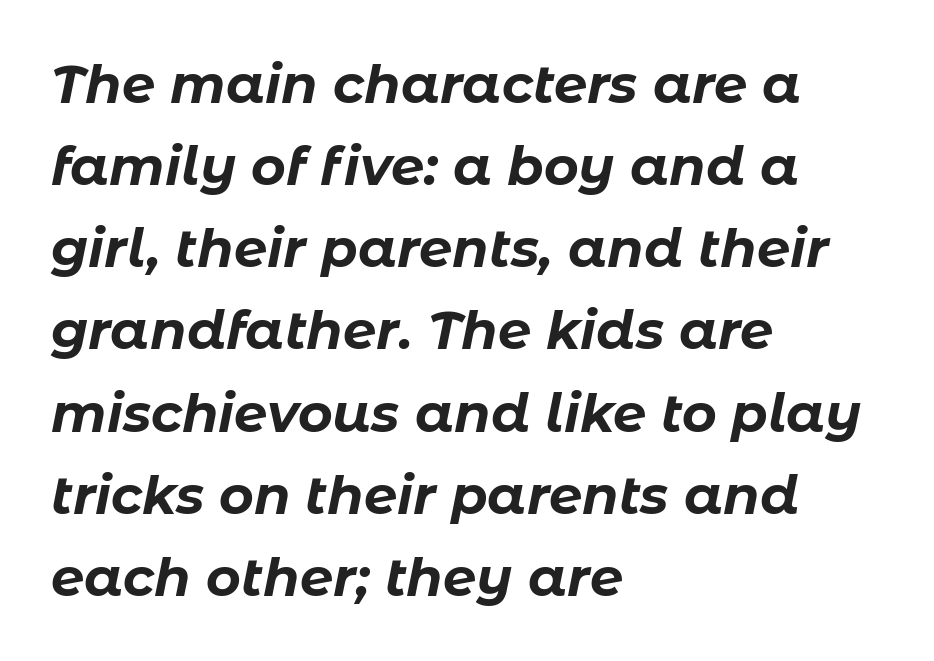
{"italic": "yes", "lean": "right", "slant_degrees": 11, "bold": "yes", "weight": "bold", "width": "normal", "stroke_contrast": "low", "x_height": "medium", "monospaced": "no", "underline": "no", "align": "left", "line_spacing": "normal", "line_spacing_ratio": 1.55, "letter_spacing": "normal", "letter_spacing_em": 0.0, "glyph_px": 53}
